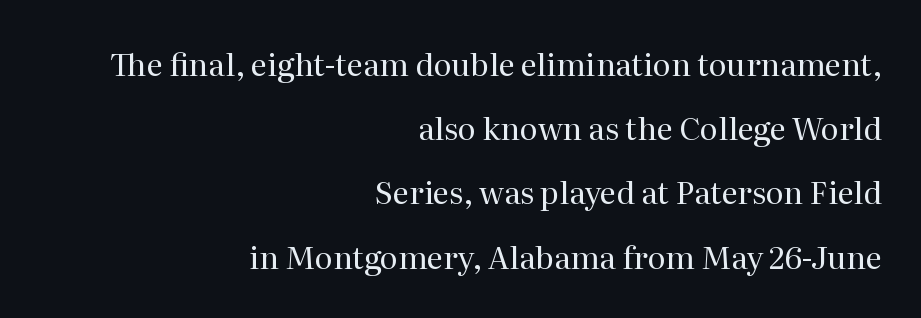
{"serif": "yes", "italic": "no", "bold": "no", "weight": "regular", "width": "normal", "stroke_contrast": "medium", "x_height": "medium", "monospaced": "no", "underline": "no", "align": "right", "line_spacing": "loose", "line_spacing_ratio": 2.07, "letter_spacing": "normal", "letter_spacing_em": 0.0, "glyph_px": 31}
